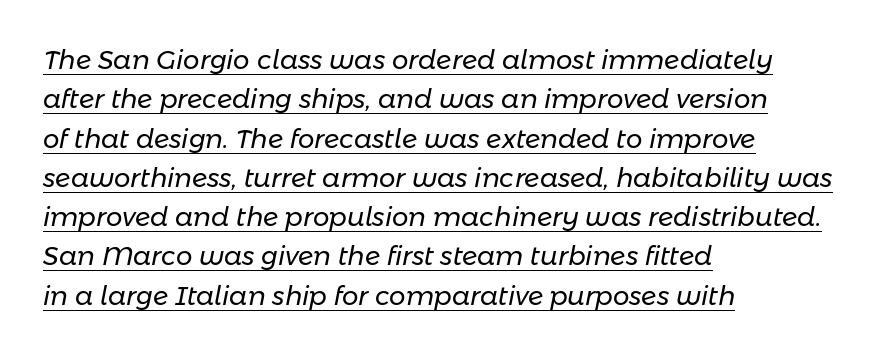
The image shows 26 px text type, italic (leaning right); set left-aligned, normal line spacing (1.51x), normal letter spacing, underlined.
